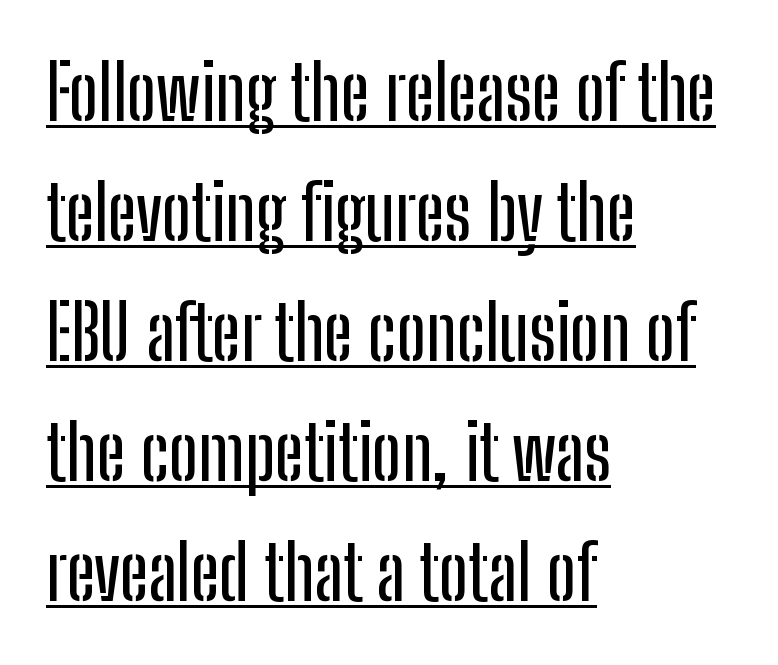
Caption: lettering with a line underneath. Layout note: lines flush left. Each new line begins a customary step beneath the previous one. In terms of letterform style, serifs are entirely absent. Is this a fixed-width face? No — the glyphs have proportional, varying widths. The letterforms sit shoulder to shoulder at normal distance.
